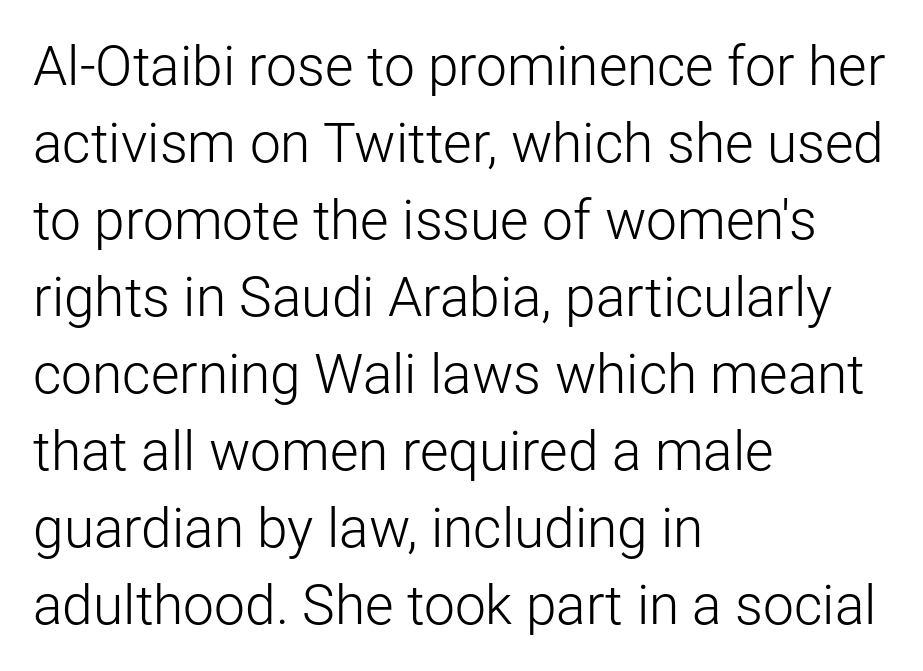
The image shows 55 px light sans-serif type, upright; set left-aligned, normal line spacing (1.4x), normal letter spacing, not underlined; low stroke contrast and a medium x-height.
